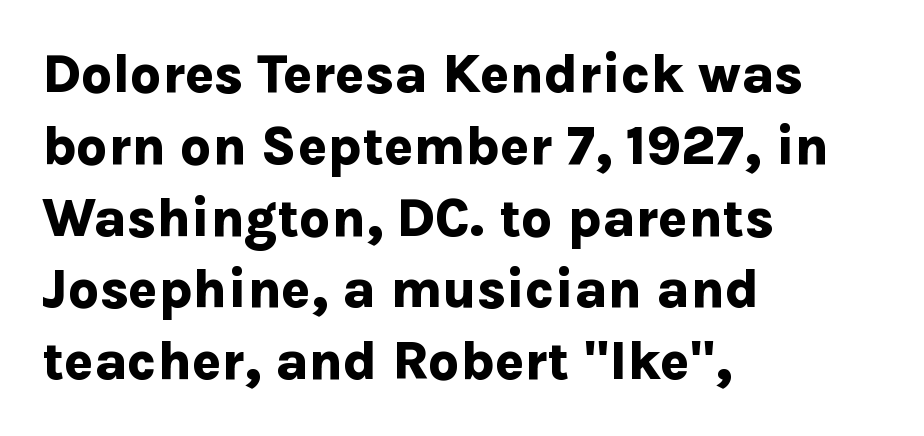
{"serif": "no", "italic": "no", "bold": "yes", "weight": "bold", "width": "normal", "stroke_contrast": "low", "x_height": "medium", "monospaced": "no", "underline": "no", "align": "left", "line_spacing": "normal", "line_spacing_ratio": 1.33, "letter_spacing": "normal", "letter_spacing_em": 0.0, "glyph_px": 54}
